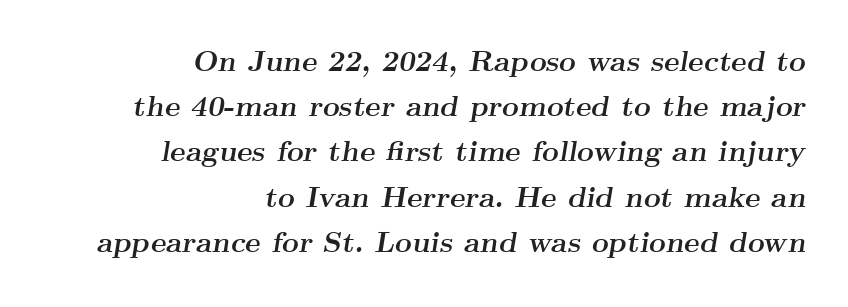
The image shows 29 px semibold, wide serif type, italic (leaning right); set right-aligned, normal line spacing (1.56x), normal letter spacing, not underlined; medium stroke contrast and a small x-height.
